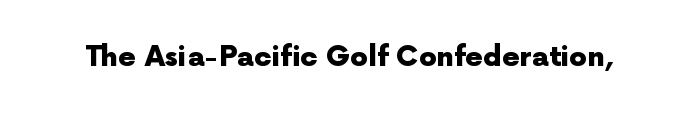
Q: Is the text bold? A: Yes.
Q: Is the text italic (slanted)? A: No, it is upright.
Q: Is the typeface a serif or a sans-serif typeface? A: Sans-serif.
Q: Is the text underlined? A: No.
Q: Is the spacing between letters normal or unusually wide? A: Normal.
Q: Width (condensed, normal, or wide)? A: Normal.
Q: x-height? A: Medium.
Q: Monospaced? A: No.
